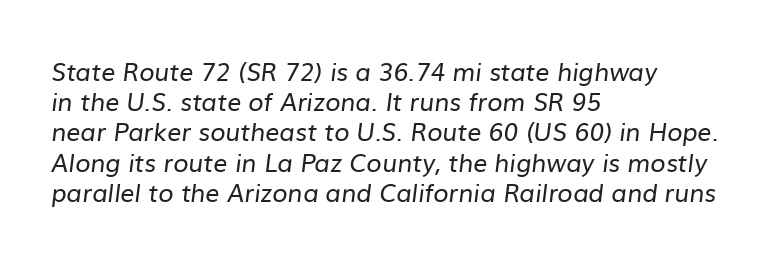
The image shows 25 px text type; set left-aligned, line spacing 1.21x, normal letter spacing, not underlined.
